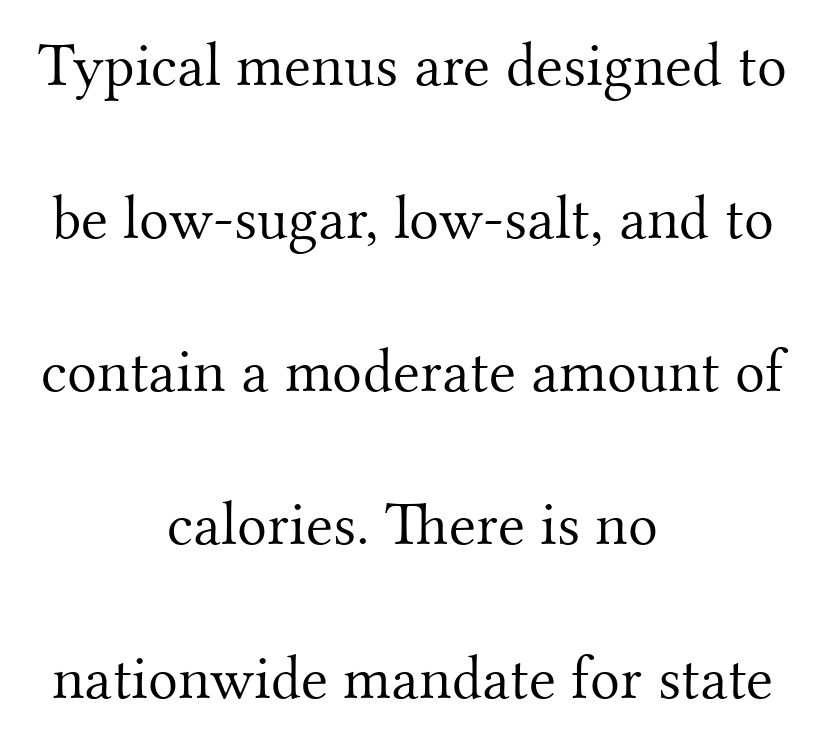
The image shows 62 px light serif type, upright; set centered, loose line spacing (2.47x), normal letter spacing, not underlined; medium stroke contrast and a small x-height.
